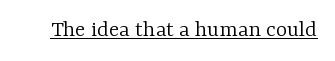
Q: Is the text bold? A: No.
Q: Is the text italic (slanted)? A: No, it is upright.
Q: Is the text underlined? A: Yes.
Q: Is the spacing between letters normal or unusually wide? A: Normal.
